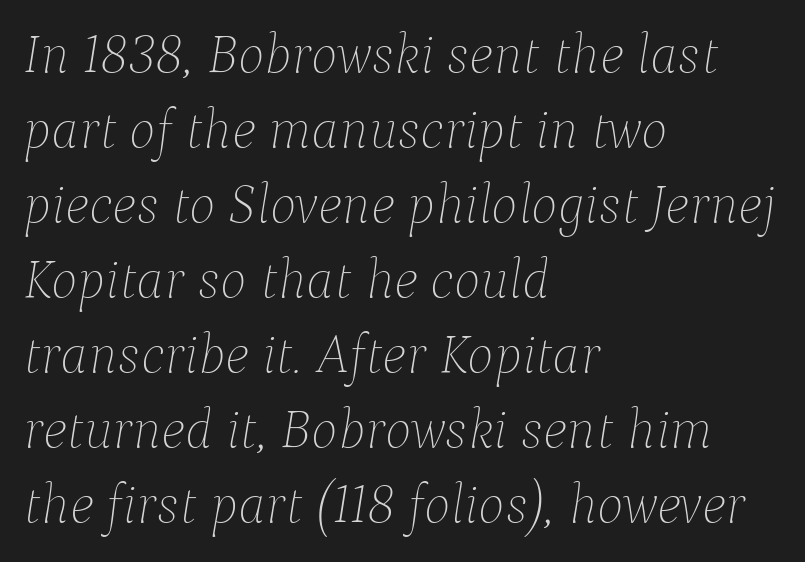
{"italic": "yes", "lean": "right", "slant_degrees": 9, "bold": "no", "weight": "thin", "width": "normal", "stroke_contrast": "low", "x_height": "medium", "monospaced": "no", "underline": "no", "align": "left", "line_spacing": "normal", "line_spacing_ratio": 1.34, "letter_spacing": "normal", "letter_spacing_em": 0.0, "glyph_px": 56}
